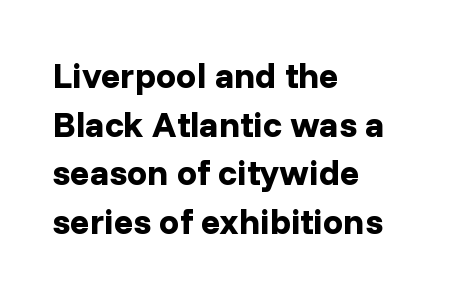
Q: Is the text bold? A: Yes.
Q: Is the text italic (slanted)? A: No, it is upright.
Q: Is the typeface a serif or a sans-serif typeface? A: Sans-serif.
Q: Is the text underlined? A: No.
Q: How is the paragraph aligned? A: Left-aligned.
Q: Is the spacing between letters normal or unusually wide? A: Normal.
Q: Is the spacing between lines tight, normal or loose? A: Normal.
Q: Width (condensed, normal, or wide)? A: Normal.
Q: Stroke contrast? A: Low.
Q: x-height? A: Medium.
Q: Monospaced? A: No.
